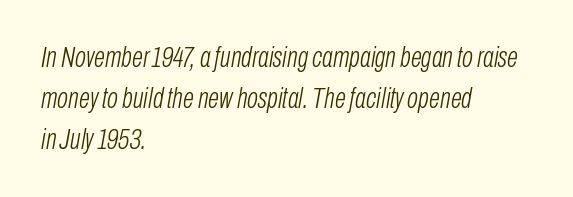
{"italic": "yes", "lean": "right", "slant_degrees": 10, "bold": "no", "weight": "light", "width": "condensed", "stroke_contrast": "low", "x_height": "medium", "monospaced": "no", "underline": "no", "align": "left", "line_spacing": "normal", "line_spacing_ratio": 1.41, "letter_spacing": "normal", "letter_spacing_em": 0.0, "glyph_px": 29}
